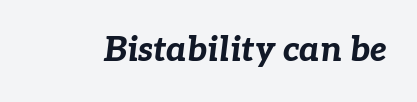
Q: Is the text bold? A: Yes.
Q: Is the text italic (slanted)? A: Yes, it leans right by about 7 degrees.
Q: Is the text underlined? A: No.
Q: Is the spacing between letters normal or unusually wide? A: Normal.
Q: Width (condensed, normal, or wide)? A: Normal.
Q: Stroke contrast? A: Low.
Q: x-height? A: Medium.
Q: Monospaced? A: No.
